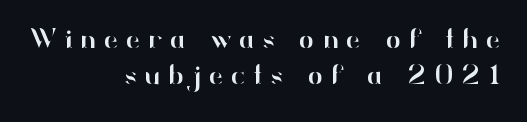
The image shows 28 px sans-serif type, upright; set right-aligned, normal line spacing (1.3x), unusually wide letter spacing (+0.28 em), not underlined; high stroke contrast and a small x-height.
